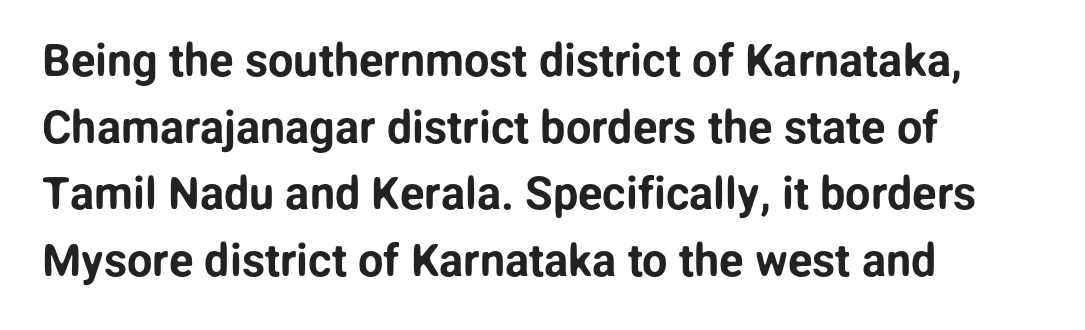
Q: Is the text italic (slanted)? A: No, it is upright.
Q: Is the typeface a serif or a sans-serif typeface? A: Sans-serif.
Q: Is the text underlined? A: No.
Q: How is the paragraph aligned? A: Left-aligned.
Q: Is the spacing between letters normal or unusually wide? A: Normal.
Q: Is the spacing between lines tight, normal or loose? A: Normal.
Q: Width (condensed, normal, or wide)? A: Normal.
Q: Stroke contrast? A: Low.
Q: x-height? A: Medium.
Q: Monospaced? A: No.
